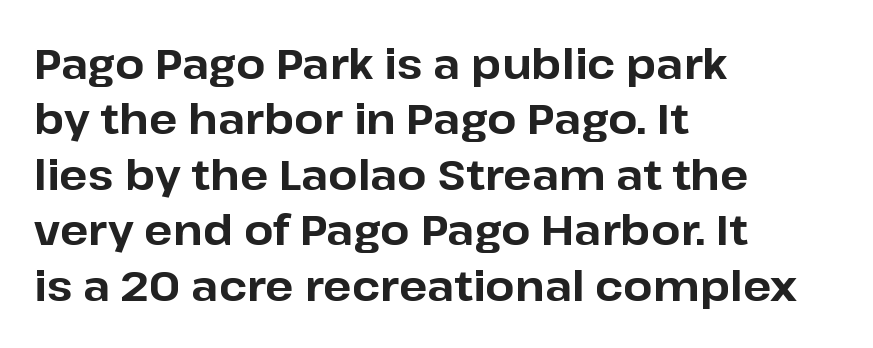
The image shows 42 px bold sans-serif type, upright; set left-aligned, normal line spacing (1.32x), normal letter spacing, not underlined; low stroke contrast and a medium x-height.
